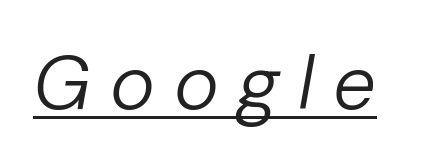
Think standard paragraph weight, or any step lighter than that. The rendering uses the underline text-decoration. Is the letter spacing exaggerated? Yes — the characters are pushed far apart. The specimen reads as italic at a glance.
